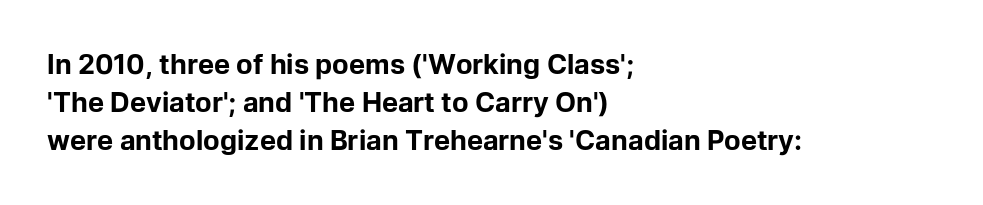
Nothing unusual about the tracking: characters are spaced as the font intends. Glance below the letters and you will spot only blank space. Designer's note — italics off, roman on. Alignment: flush left.
